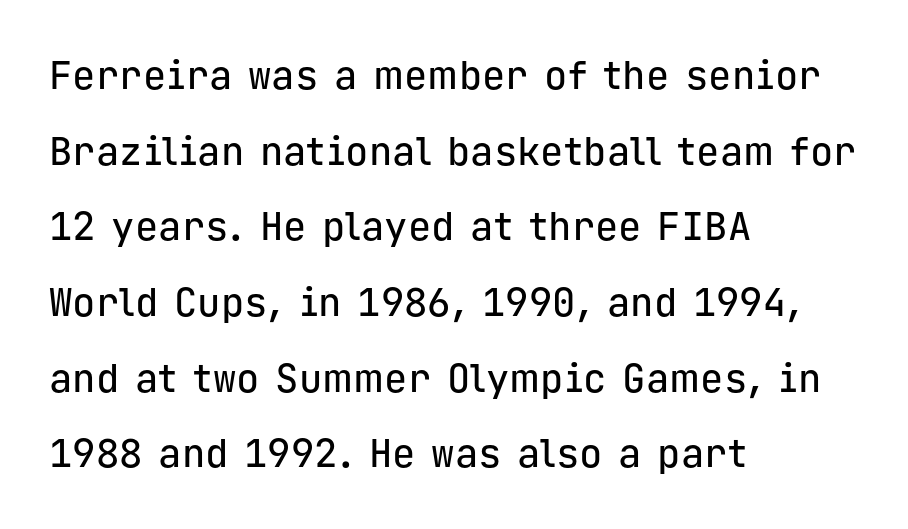
The image shows 39 px sans-serif type, upright, monospaced; set left-aligned, loose line spacing (1.94x), normal letter spacing, not underlined; low stroke contrast and a medium x-height.
